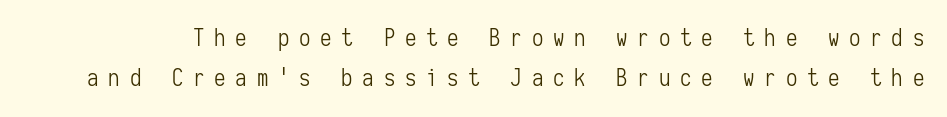
The image shows 23 px text type, upright; set line spacing 1.75x, unusually wide letter spacing (+0.42 em), not underlined.
